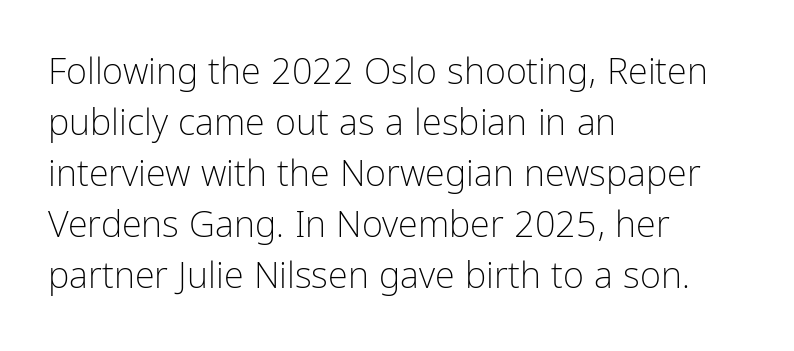
The image shows 36 px light, condensed sans-serif type, upright; set left-aligned, normal line spacing (1.42x), normal letter spacing, not underlined; low stroke contrast and a medium x-height.
